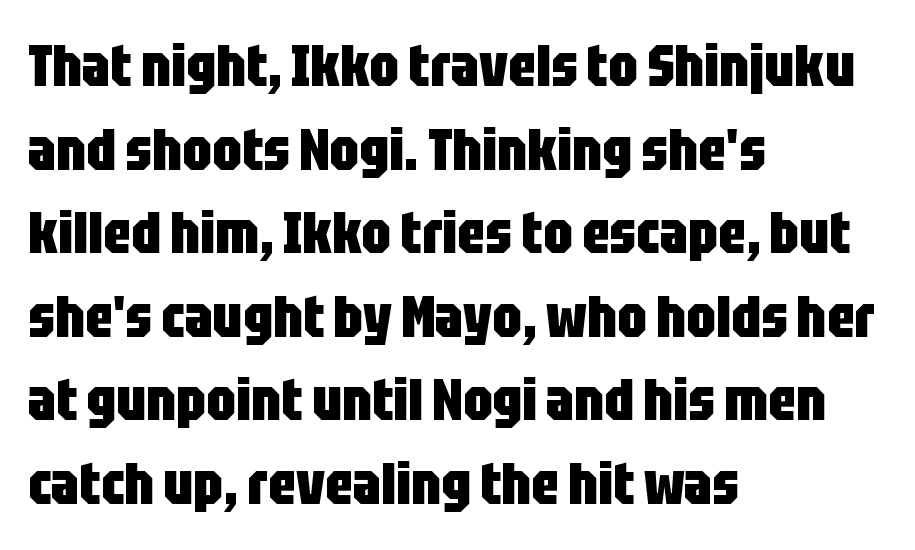
Q: Is the text bold? A: Yes.
Q: Is the text italic (slanted)? A: No, it is upright.
Q: Is the typeface a serif or a sans-serif typeface? A: Sans-serif.
Q: Is the text underlined? A: No.
Q: How is the paragraph aligned? A: Left-aligned.
Q: Is the spacing between letters normal or unusually wide? A: Normal.
Q: Is the spacing between lines tight, normal or loose? A: Normal.
Q: Width (condensed, normal, or wide)? A: Condensed.
Q: Stroke contrast? A: Low.
Q: x-height? A: Large.
Q: Monospaced? A: No.
